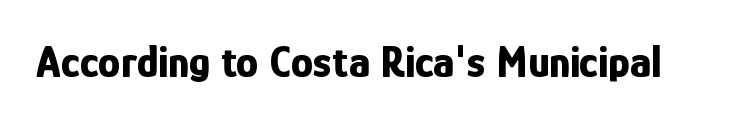
The image shows 45 px bold, condensed sans-serif type, upright; set normal letter spacing, not underlined; low stroke contrast and a medium x-height.
